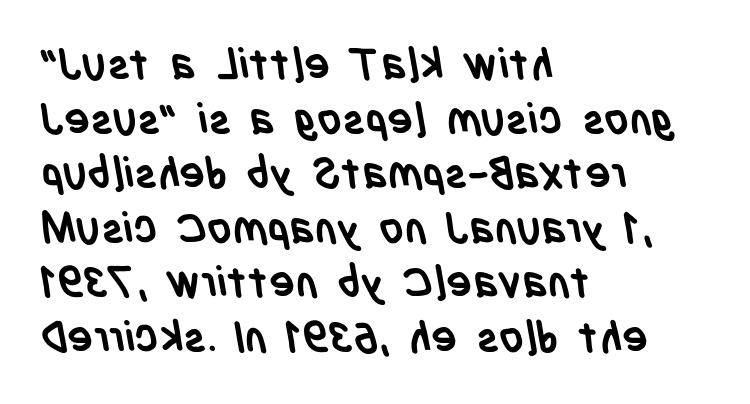
{"serif": "no", "bold": "yes", "weight": "semibold", "width": "condensed", "stroke_contrast": "low", "x_height": "large", "monospaced": "no", "underline": "no", "align": "left", "line_spacing": "normal", "line_spacing_ratio": 1.27, "letter_spacing": "normal", "letter_spacing_em": 0.0, "glyph_px": 43}
